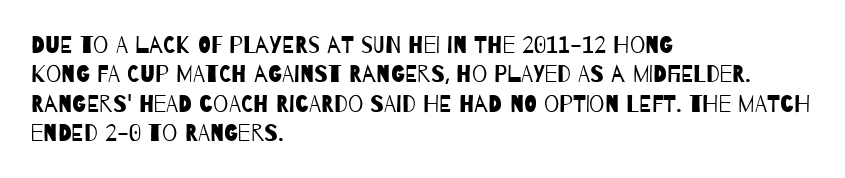
Q: Is the text bold? A: No.
Q: Is the text underlined? A: No.
Q: How is the paragraph aligned? A: Left-aligned.
Q: Is the spacing between letters normal or unusually wide? A: Normal.
